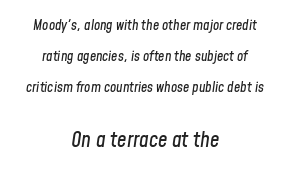
{"italic": "yes", "lean": "right", "slant_degrees": 8, "underline": "no", "align": "center", "line_spacing": "loose", "line_spacing_ratio": 2.22, "letter_spacing": "normal", "letter_spacing_em": 0.0, "larger_block": "second", "size_ratio": 1.5, "glyph_px": 21}
